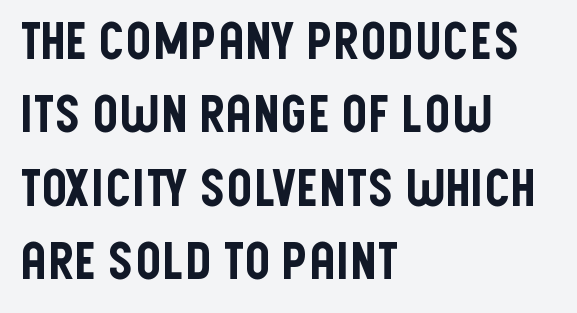
Q: Is the text italic (slanted)? A: No, it is upright.
Q: Is the typeface a serif or a sans-serif typeface? A: Sans-serif.
Q: Is the text underlined? A: No.
Q: How is the paragraph aligned? A: Left-aligned.
Q: Is the spacing between letters normal or unusually wide? A: Normal.
Q: Is the spacing between lines tight, normal or loose? A: Normal.
Q: Width (condensed, normal, or wide)? A: Condensed.
Q: Stroke contrast? A: Low.
Q: x-height? A: Large.
Q: Monospaced? A: No.
